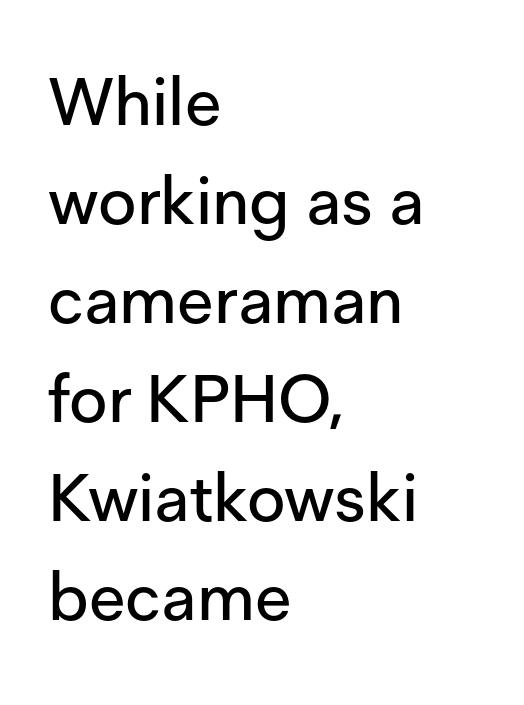
Horizontal alignment here is leftward, the default for most running prose. Whoever set this chose a conventional vertical rhythm. This sample uses an upright cut, with every glyph sitting square on the baseline. The strip under each line holds only bare page. These lines are rendered in a variable-pitch font. Serif or sans? Sans — the stroke terminals are bare.
